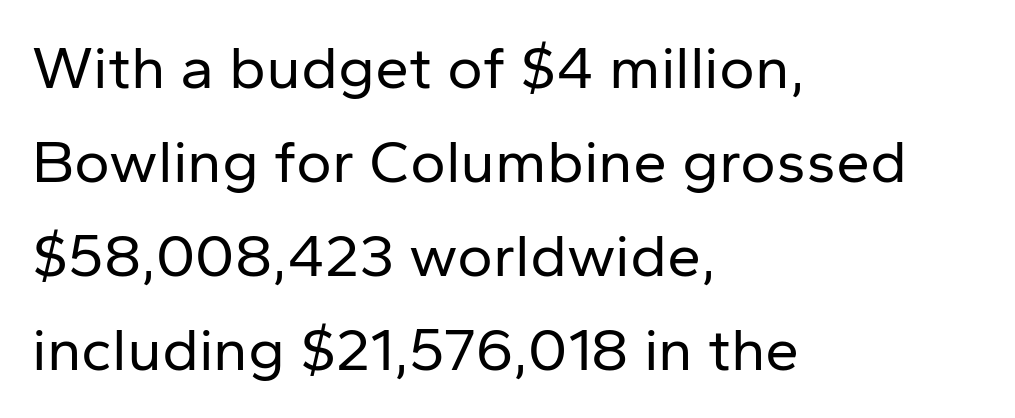
{"serif": "no", "italic": "no", "bold": "no", "weight": "regular", "width": "normal", "stroke_contrast": "low", "x_height": "medium", "monospaced": "no", "underline": "no", "align": "left", "line_spacing": "normal", "line_spacing_ratio": 1.54, "letter_spacing": "normal", "letter_spacing_em": 0.0, "glyph_px": 61}
